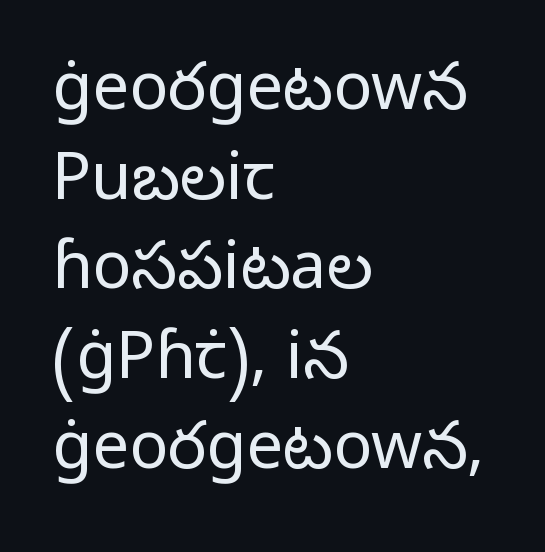
{"serif": "no", "italic": "no", "bold": "no", "weight": "light", "width": "normal", "stroke_contrast": "low", "x_height": "medium", "monospaced": "no", "underline": "no", "align": "left", "line_spacing": "normal", "line_spacing_ratio": 1.38, "letter_spacing": "normal", "letter_spacing_em": 0.0, "glyph_px": 65}
